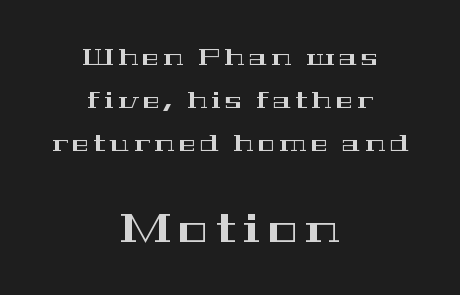
The typography opts for an upright posture over an oblique one. Character widths vary here, with narrow letters taking less room than wide ones. Has an underline been added? It has not. Check where the strokes stop: tiny serifs finish them off. This layout puts the modest block above and the oversized block below.
